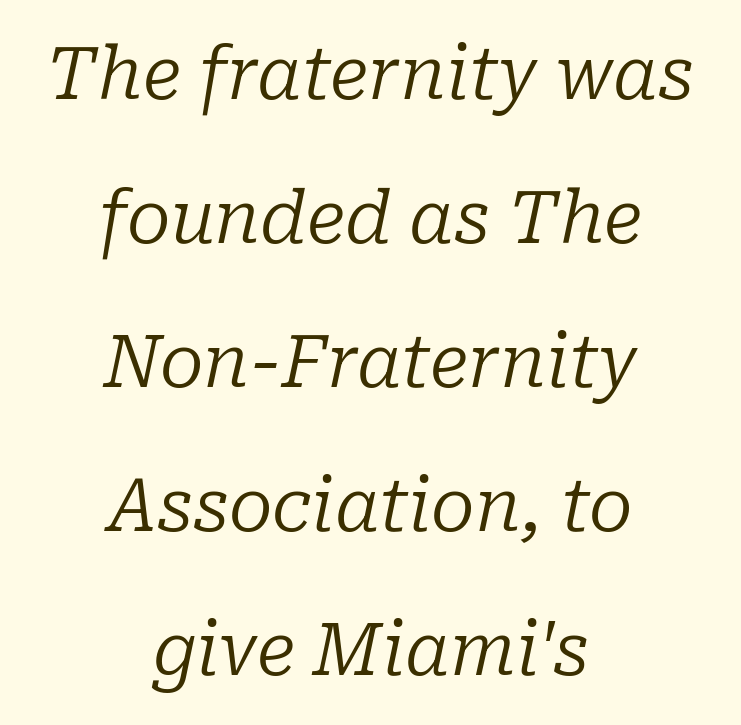
{"serif": "yes", "italic": "yes", "lean": "right", "slant_degrees": 10, "bold": "no", "weight": "regular", "width": "normal", "stroke_contrast": "low", "x_height": "medium", "monospaced": "no", "underline": "no", "align": "center", "line_spacing": "loose", "line_spacing_ratio": 2.0, "letter_spacing": "normal", "letter_spacing_em": 0.0, "glyph_px": 72}
